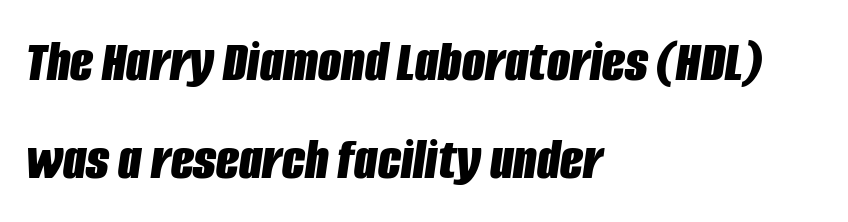
The image shows 60 px bold, condensed type, italic (leaning right); set left-aligned, normal line spacing (1.63x), normal letter spacing, not underlined; low stroke contrast and a large x-height.
